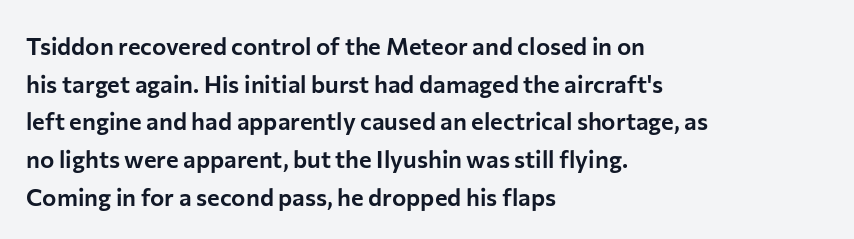
Q: Is the text italic (slanted)? A: No, it is upright.
Q: Is the text underlined? A: No.
Q: How is the paragraph aligned? A: Left-aligned.
Q: Is the spacing between letters normal or unusually wide? A: Normal.
Q: Is the spacing between lines tight, normal or loose? A: Normal.
